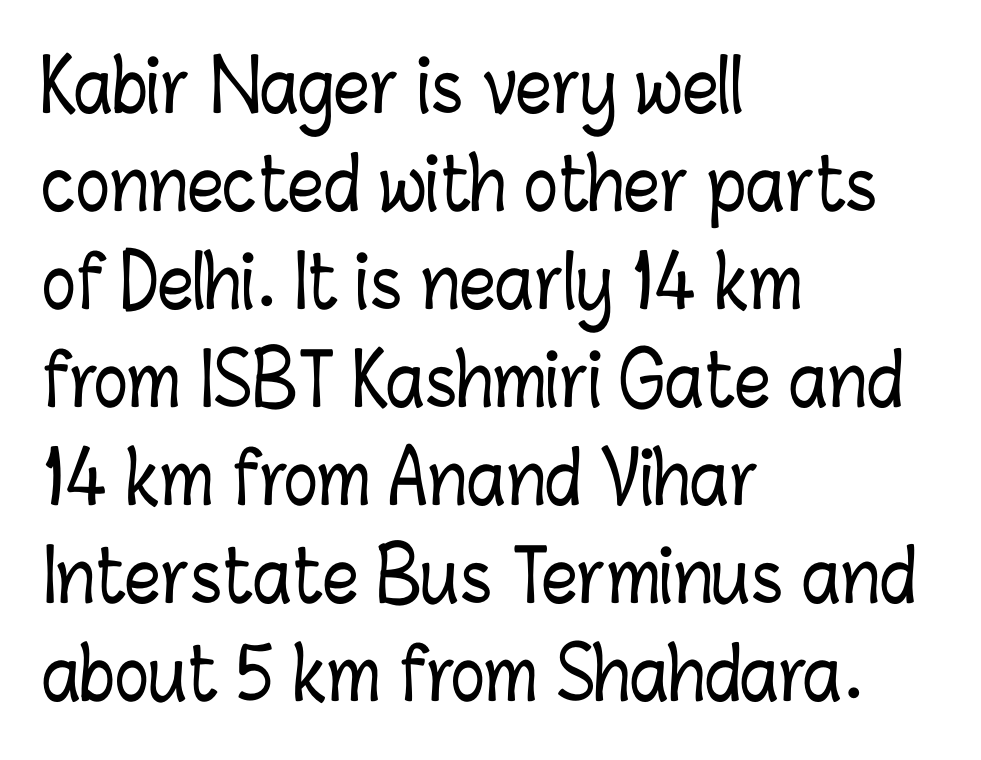
{"italic": "no", "width": "condensed", "stroke_contrast": "low", "x_height": "medium", "monospaced": "no", "underline": "no", "align": "left", "line_spacing": "normal", "line_spacing_ratio": 1.38, "letter_spacing": "normal", "letter_spacing_em": 0.0, "glyph_px": 71}
